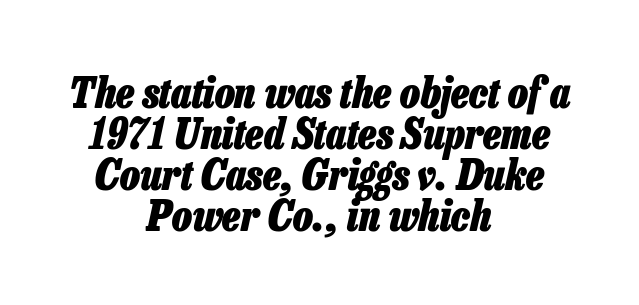
This sample uses an oblique cut, with every glyph tilted off the vertical. Summary of weight: heavy, a full bold. Standard letterfit; no display-style spreading of the glyphs. Quick note: interline space is minimal.
